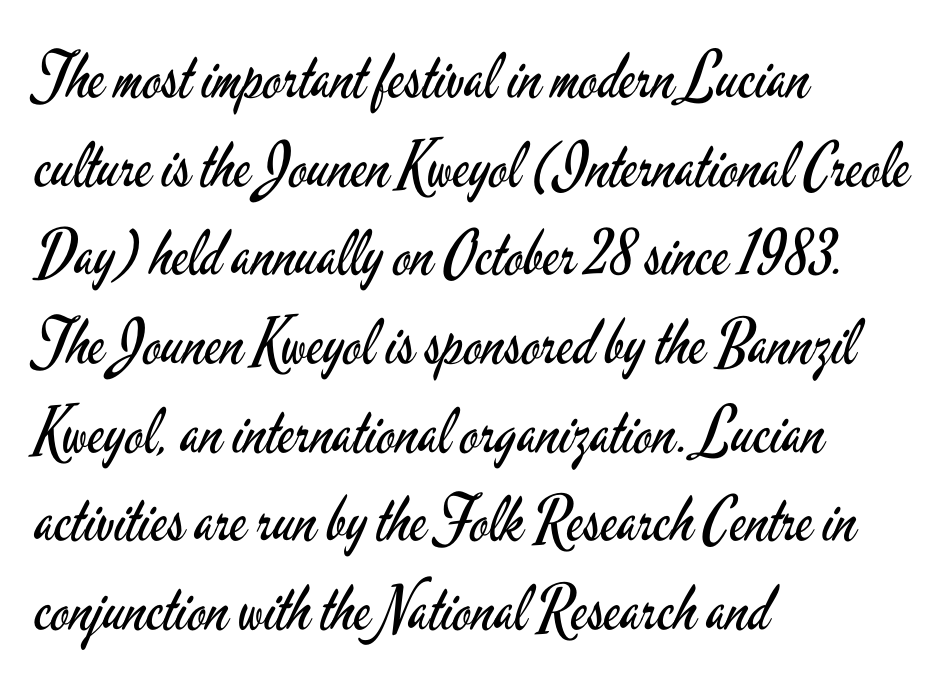
Q: Is the text bold? A: No.
Q: Is the text italic (slanted)? A: Yes.
Q: Is the typeface a serif or a sans-serif typeface? A: Sans-serif.
Q: Is the text underlined? A: No.
Q: How is the paragraph aligned? A: Left-aligned.
Q: Is the spacing between letters normal or unusually wide? A: Normal.
Q: Is the spacing between lines tight, normal or loose? A: Normal.
Q: Width (condensed, normal, or wide)? A: Condensed.
Q: Stroke contrast? A: Low.
Q: x-height? A: Small.
Q: Monospaced? A: No.
